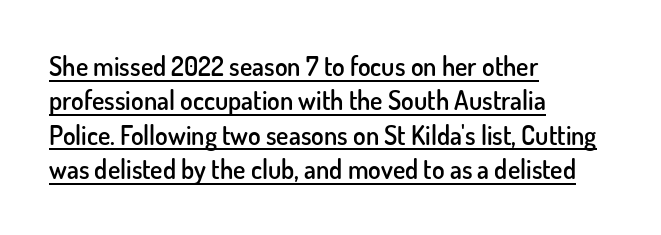
Words appear dense and cohesive because spacing is normal. I'd describe the lettering as semibold — firm but not a full bold. Whoever set this chose a conventional vertical rhythm. If you drew a line through each stem, it would be perfectly vertical.
